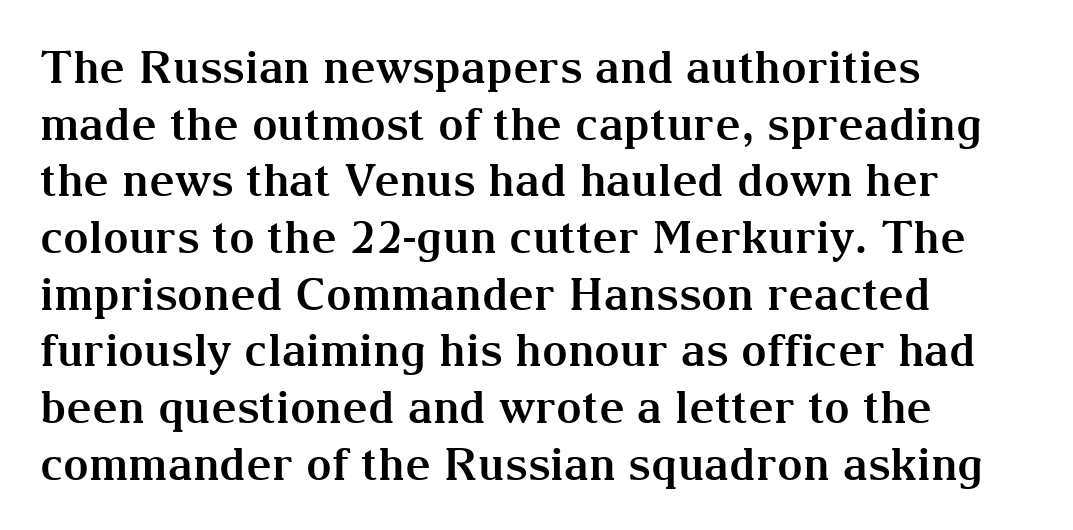
{"serif": "yes", "italic": "no", "bold": "yes", "weight": "bold", "width": "normal", "stroke_contrast": "medium", "x_height": "medium", "monospaced": "no", "underline": "no", "align": "left", "line_spacing": "normal", "line_spacing_ratio": 1.26, "letter_spacing": "normal", "letter_spacing_em": 0.0, "glyph_px": 45}
